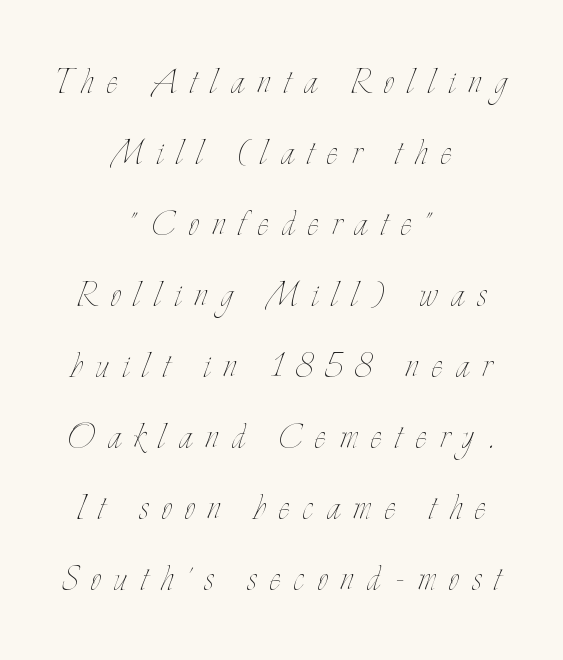
Leading: standard. Each letter keeps its own natural width here, so spacing adapts to shape. This rendering uses center alignment, leaving both contours irregular but symmetric. Unbolded letterforms with no extra heft. Has an underline been added? It has not.
